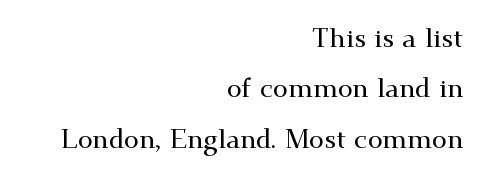
{"italic": "no", "underline": "no", "align": "right", "line_spacing_ratio": 1.87, "letter_spacing": "normal", "letter_spacing_em": 0.0, "glyph_px": 27}
